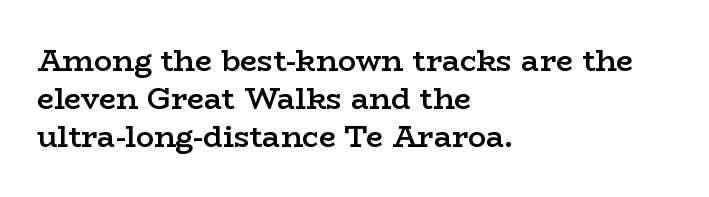
The image shows 30 px semibold, wide serif type, upright; set left-aligned, normal line spacing (1.26x), normal letter spacing, not underlined; low stroke contrast and a medium x-height.
